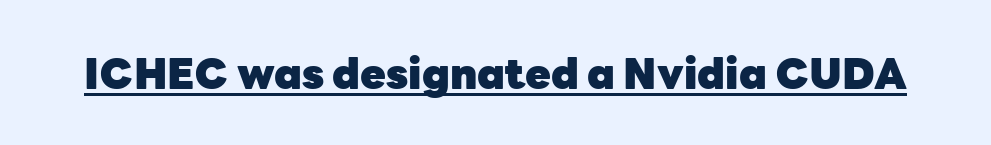
{"serif": "no", "italic": "no", "bold": "yes", "weight": "heavy", "width": "normal", "stroke_contrast": "low", "x_height": "medium", "monospaced": "no", "underline": "yes", "letter_spacing": "normal", "letter_spacing_em": 0.0, "glyph_px": 42}
